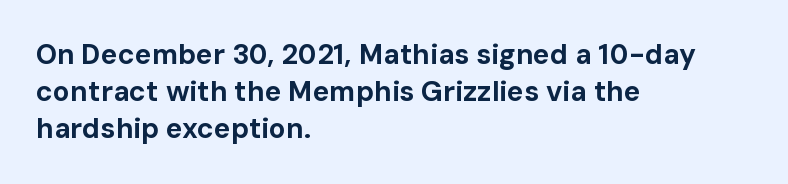
The image shows 28 px bold sans-serif type, upright; set left-aligned, normal line spacing (1.33x), normal letter spacing, not underlined; low stroke contrast and a medium x-height.
